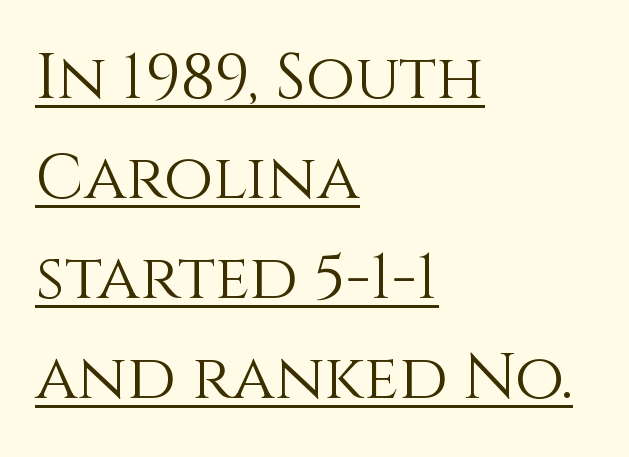
{"italic": "no", "bold": "no", "weight": "light", "width": "normal", "stroke_contrast": "medium", "x_height": "large", "monospaced": "no", "underline": "yes", "align": "left", "line_spacing": "normal", "line_spacing_ratio": 1.56, "letter_spacing": "normal", "letter_spacing_em": 0.0, "glyph_px": 64}
